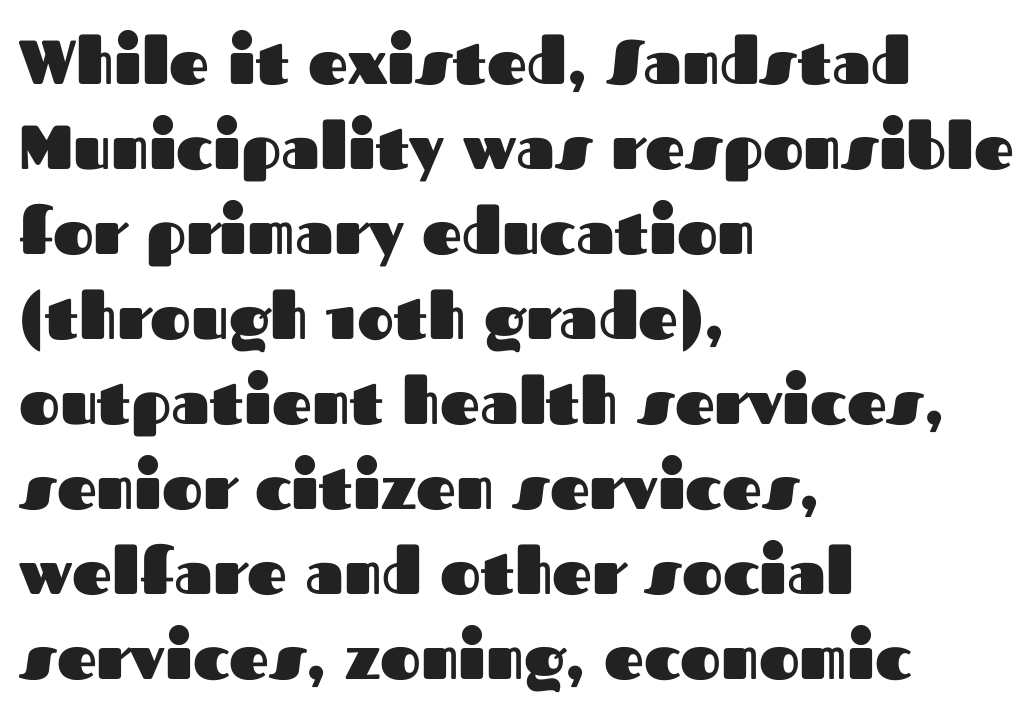
The image shows 62 px heavy sans-serif type, upright; set left-aligned, normal line spacing (1.37x), normal letter spacing, not underlined; medium stroke contrast and a medium x-height.
